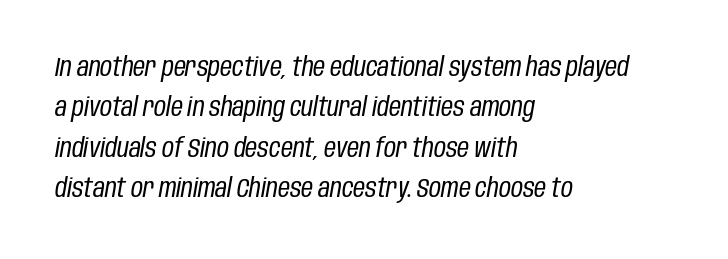
The rendering uses a moderate line-height, typical for paragraphs. Bold? No — there's no thickening of the strokes. If you drew a line through each stem, it would be angled. Reading down the block, your eye returns to a fixed left position each line.
